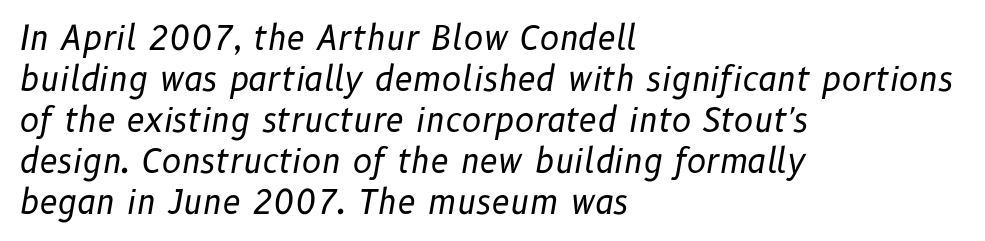
The image shows 33 px regular-weight type, italic (leaning right); set left-aligned, line spacing 1.24x, normal letter spacing, not underlined; low stroke contrast and a medium x-height.
